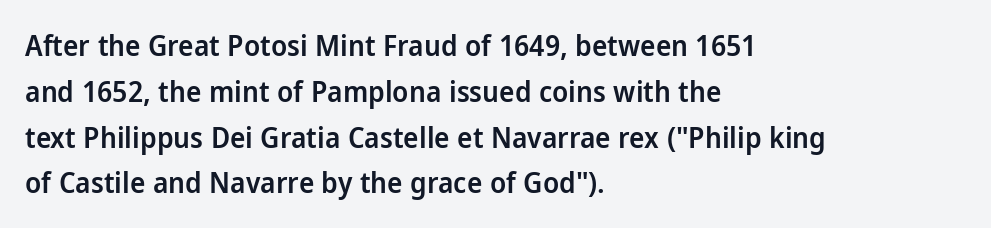
Q: Is the text bold? A: Semi-bold.
Q: Is the text italic (slanted)? A: No, it is upright.
Q: Is the typeface a serif or a sans-serif typeface? A: Sans-serif.
Q: Is the text underlined? A: No.
Q: How is the paragraph aligned? A: Left-aligned.
Q: Is the spacing between letters normal or unusually wide? A: Normal.
Q: Is the spacing between lines tight, normal or loose? A: Normal.
Q: Width (condensed, normal, or wide)? A: Normal.
Q: Stroke contrast? A: Low.
Q: x-height? A: Medium.
Q: Monospaced? A: No.
